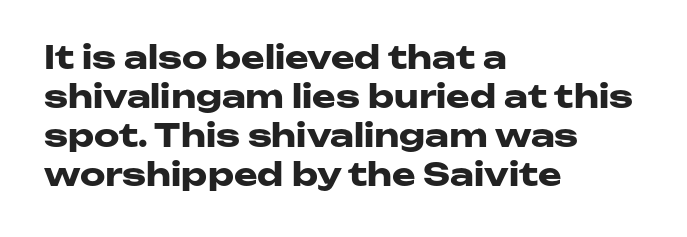
Spacing verdict: proportional, widths tailored to each character. Check where the strokes stop: nothing finishes them off — pure sans. The specimen reads as upright at a glance. Letter spacing: default. Set as a true bold cut, around the 700 mark.
